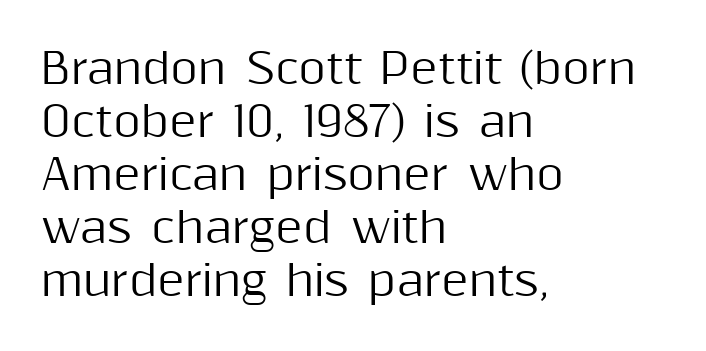
The image shows 42 px sans-serif type, upright; set left-aligned, normal line spacing (1.26x), normal letter spacing, not underlined; medium stroke contrast and a medium x-height.
